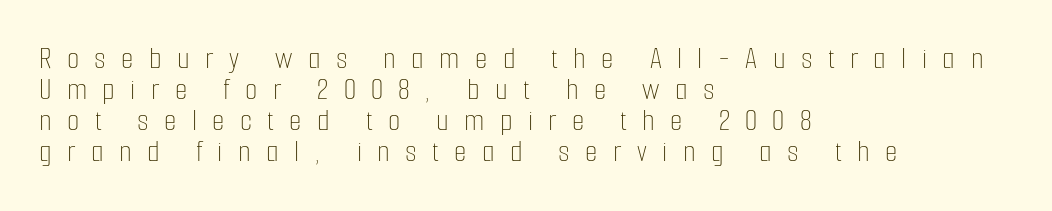
{"italic": "no", "bold": "no", "weight": "thin", "width": "condensed", "stroke_contrast": "low", "x_height": "medium", "monospaced": "no", "underline": "no", "align": "left", "line_spacing": "tight", "line_spacing_ratio": 0.97, "letter_spacing": "wide", "letter_spacing_em": 0.48, "glyph_px": 32}
